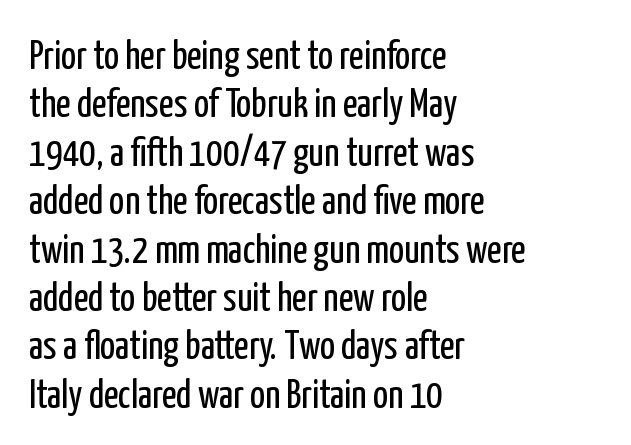
Descender tails drop into unmarked territory. This rendering employs a face without finishing strokes, i.e., a sans-serif. Weight: regular or lighter. Tracking value appears to be zero — textbook default spacing. The letters advance in unequal steps, a hallmark of proportional type.
